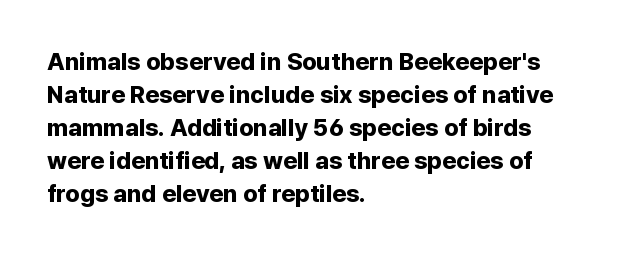
The image shows 24 px bold type, upright; set left-aligned, normal line spacing (1.38x), normal letter spacing, not underlined.
